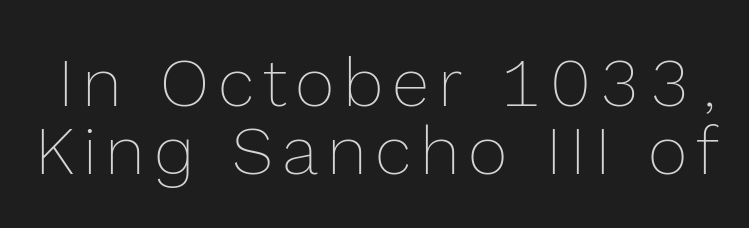
Line spacing here is tight. Beneath every word, the page is bare. Think of a printed novel: that variable character pitch is what you see here. Italic? Not at all — the glyphs are vertical. Summary of weight: not heavy and not bold.
